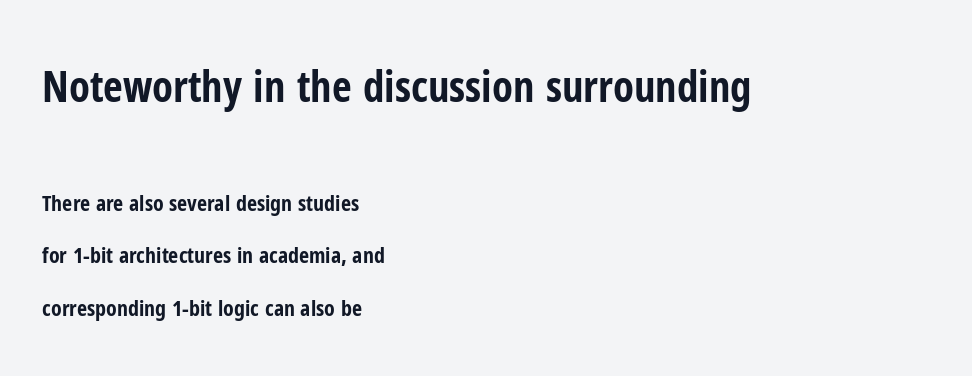
{"serif": "no", "italic": "no", "bold": "yes", "weight": "bold", "width": "condensed", "stroke_contrast": "low", "x_height": "medium", "monospaced": "no", "underline": "no", "align": "left", "line_spacing": "loose", "line_spacing_ratio": 2.4, "letter_spacing": "normal", "letter_spacing_em": 0.0, "larger_block": "first", "size_ratio": 1.95, "glyph_px": 43}
